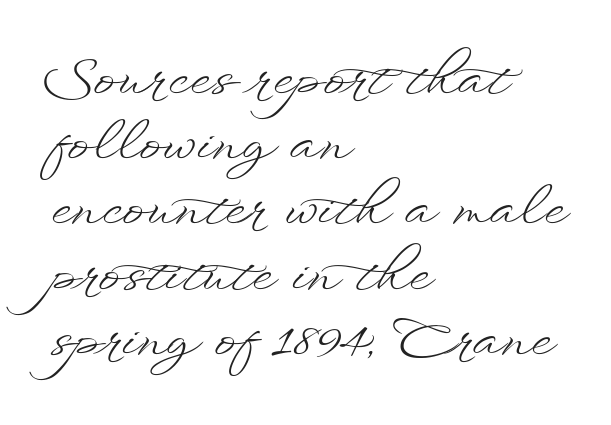
{"bold": "no", "weight": "light", "width": "wide", "stroke_contrast": "low", "x_height": "small", "monospaced": "no", "underline": "no", "align": "left", "line_spacing_ratio": 1.23, "letter_spacing": "normal", "letter_spacing_em": 0.0, "glyph_px": 53}
